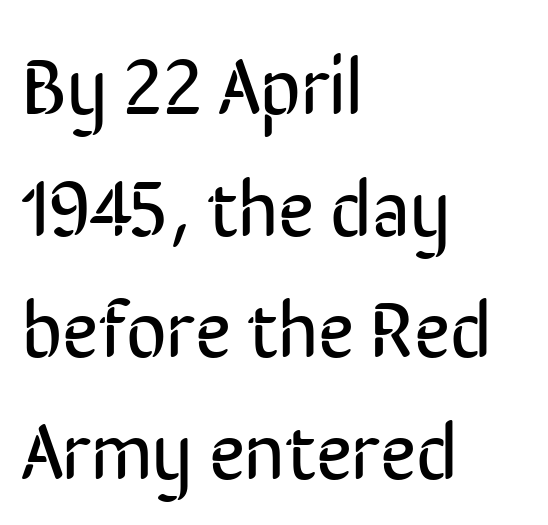
The image shows 79 px regular-weight, condensed sans-serif type, upright; set left-aligned, normal line spacing (1.54x), normal letter spacing, not underlined; low stroke contrast and a medium x-height.
